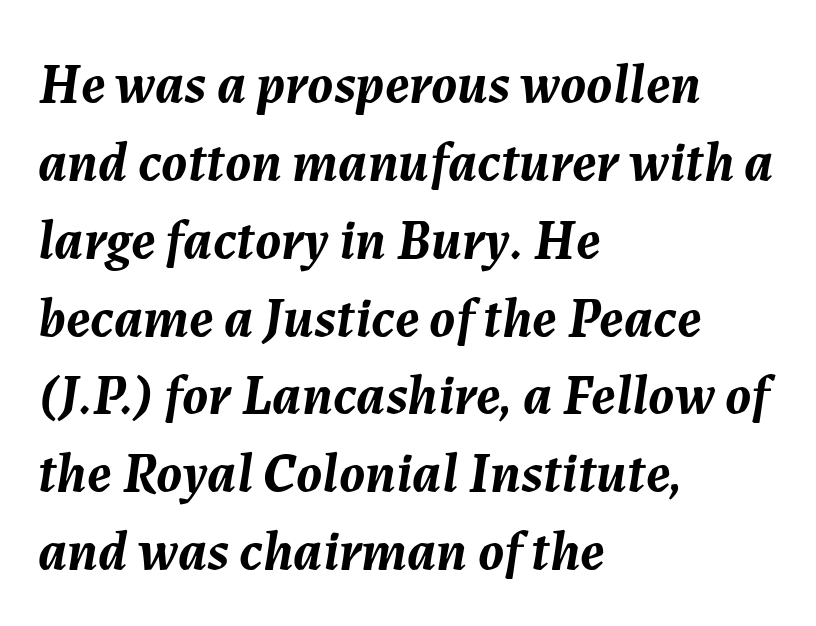
Glance below the letters and you will spot only blank space. Each new line begins a customary step beneath the previous one. Each letter keeps its own natural width here, so spacing adapts to shape. In terms of posture, this sample is oblique.
